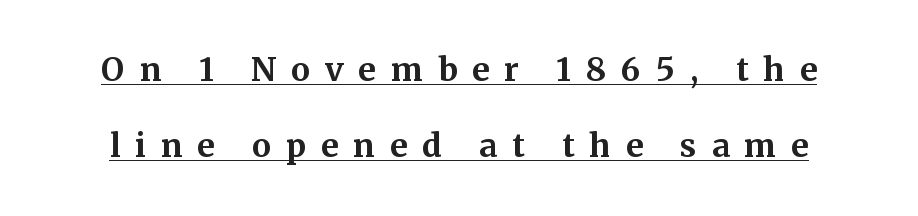
{"serif": "yes", "italic": "no", "bold": "yes", "weight": "bold", "width": "normal", "stroke_contrast": "medium", "x_height": "medium", "monospaced": "no", "underline": "yes", "line_spacing": "loose", "line_spacing_ratio": 2.38, "letter_spacing": "wide", "letter_spacing_em": 0.47, "glyph_px": 32}
